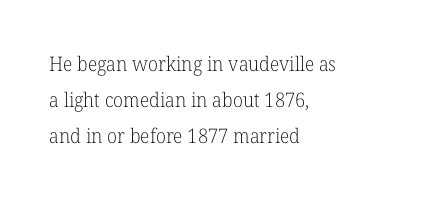
{"italic": "no", "bold": "no", "underline": "no", "align": "left", "line_spacing_ratio": 1.81, "letter_spacing": "normal", "letter_spacing_em": 0.0, "glyph_px": 20}
